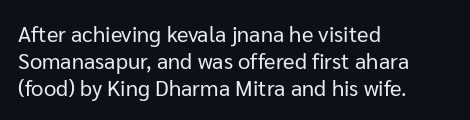
The image shows 22 px text type, upright; set left-aligned, line spacing 1.22x, normal letter spacing, not underlined.
